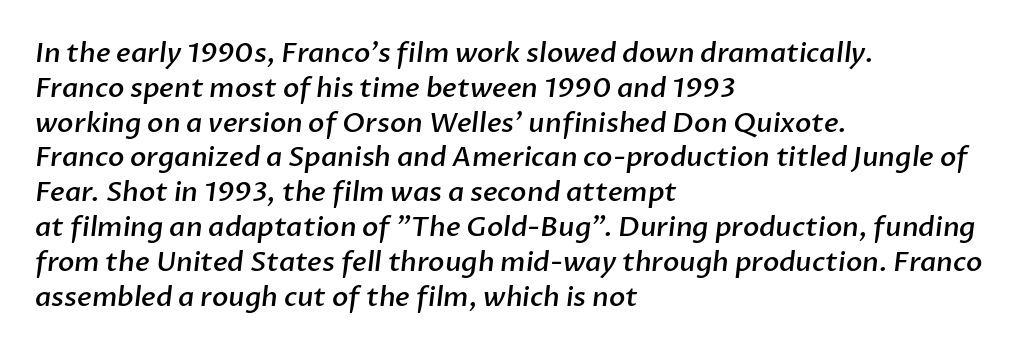
{"bold": "semi", "underline": "no", "align": "left", "line_spacing": "normal", "line_spacing_ratio": 1.29, "letter_spacing": "normal", "letter_spacing_em": 0.0, "glyph_px": 27}
